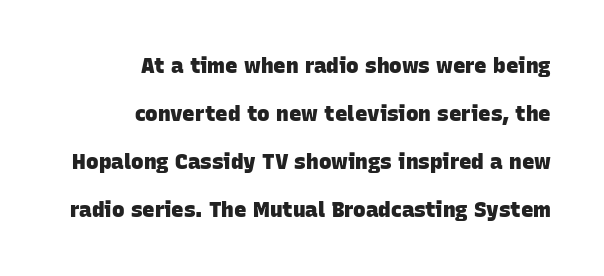
Q: Is the text bold? A: Yes.
Q: Is the text underlined? A: No.
Q: How is the paragraph aligned? A: Right-aligned.
Q: Is the spacing between letters normal or unusually wide? A: Normal.
Q: Is the spacing between lines tight, normal or loose? A: Loose.
